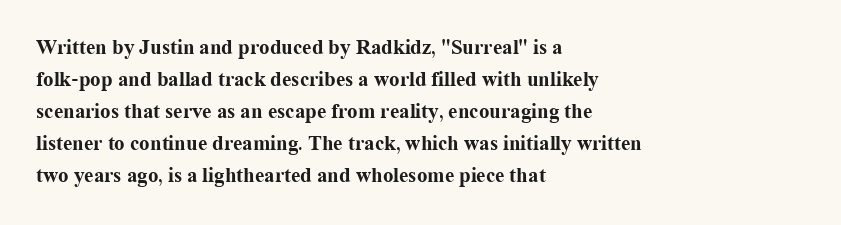
The image shows 21 px bold type, upright; set left-aligned, normal line spacing (1.52x), normal letter spacing, not underlined.
